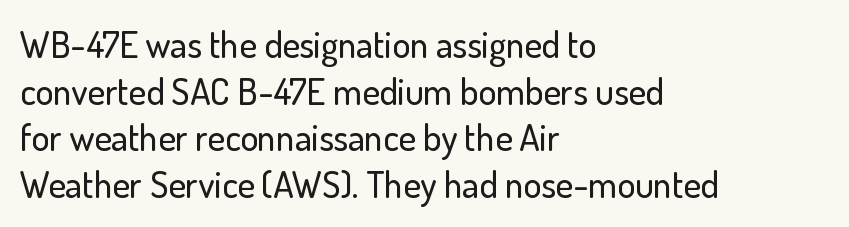
Q: Is the text italic (slanted)? A: No, it is upright.
Q: Is the typeface a serif or a sans-serif typeface? A: Sans-serif.
Q: Is the text underlined? A: No.
Q: How is the paragraph aligned? A: Left-aligned.
Q: Is the spacing between letters normal or unusually wide? A: Normal.
Q: Is the spacing between lines tight, normal or loose? A: Normal.
Q: Width (condensed, normal, or wide)? A: Normal.
Q: Stroke contrast? A: Low.
Q: x-height? A: Small.
Q: Monospaced? A: No.
